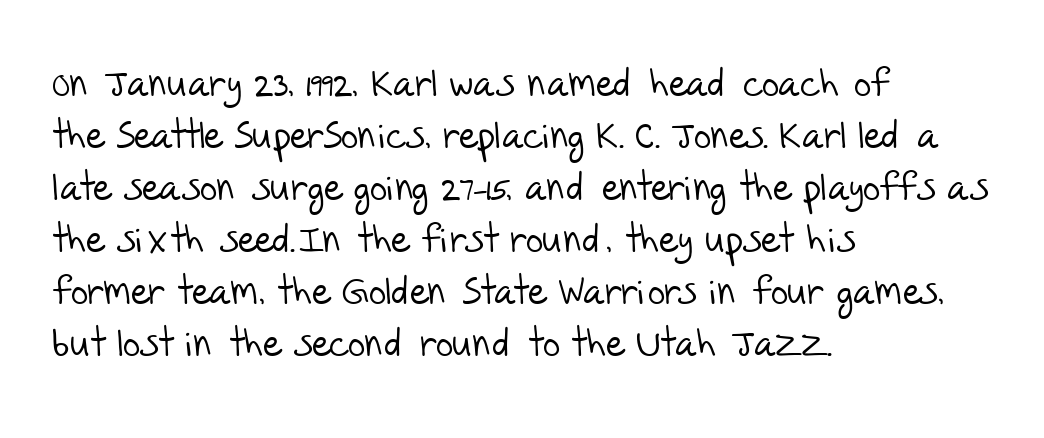
Q: Is the text bold? A: No.
Q: Is the typeface a serif or a sans-serif typeface? A: Sans-serif.
Q: Is the text underlined? A: No.
Q: How is the paragraph aligned? A: Left-aligned.
Q: Is the spacing between letters normal or unusually wide? A: Normal.
Q: Is the spacing between lines tight, normal or loose? A: Normal.
Q: Width (condensed, normal, or wide)? A: Normal.
Q: Stroke contrast? A: Low.
Q: x-height? A: Large.
Q: Monospaced? A: No.
